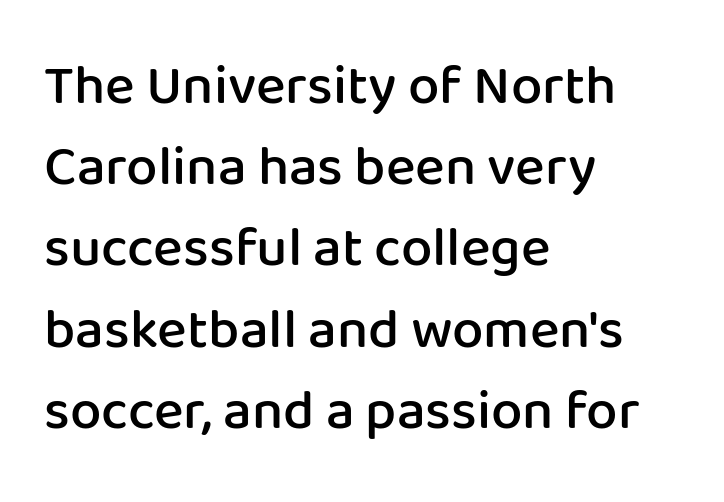
{"serif": "no", "italic": "no", "bold": "semi", "weight": "semibold", "width": "normal", "stroke_contrast": "low", "x_height": "medium", "monospaced": "no", "underline": "no", "align": "left", "line_spacing": "normal", "line_spacing_ratio": 1.45, "letter_spacing": "normal", "letter_spacing_em": 0.0, "glyph_px": 56}
